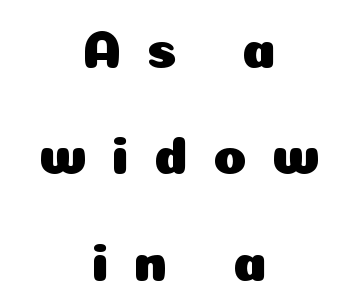
Q: Is the text italic (slanted)? A: No, it is upright.
Q: Is the typeface a serif or a sans-serif typeface? A: Sans-serif.
Q: Is the text underlined? A: No.
Q: How is the paragraph aligned? A: Centered.
Q: Is the spacing between letters normal or unusually wide? A: Unusually wide.
Q: Is the spacing between lines tight, normal or loose? A: Loose.
Q: Width (condensed, normal, or wide)? A: Normal.
Q: Stroke contrast? A: Low.
Q: x-height? A: Medium.
Q: Monospaced? A: No.
